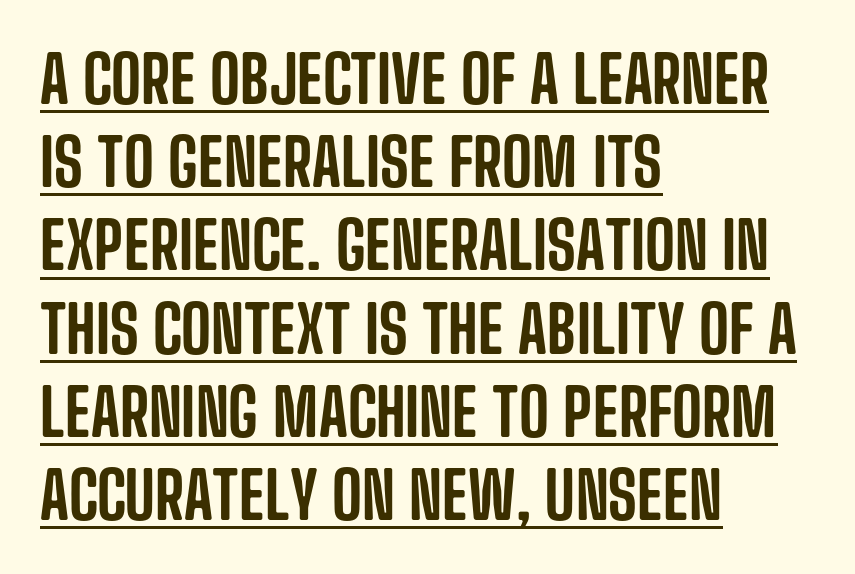
Summary of vertical rhythm: regular, with standard interline spacing. A roman cut, with each character standing at attention. The text block is weighted toward the left margin, trailing off unevenly rightward. Looks like regular typesetting: each glyph gets only the width it needs. This is underlined copy, the kind a proofreader might mark for attention.
